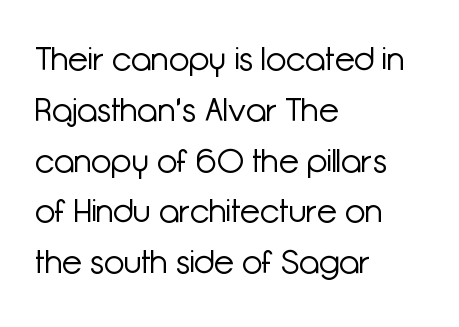
The image shows 33 px light sans-serif type, upright; set left-aligned, normal line spacing (1.54x), normal letter spacing, not underlined; low stroke contrast and a medium x-height.
